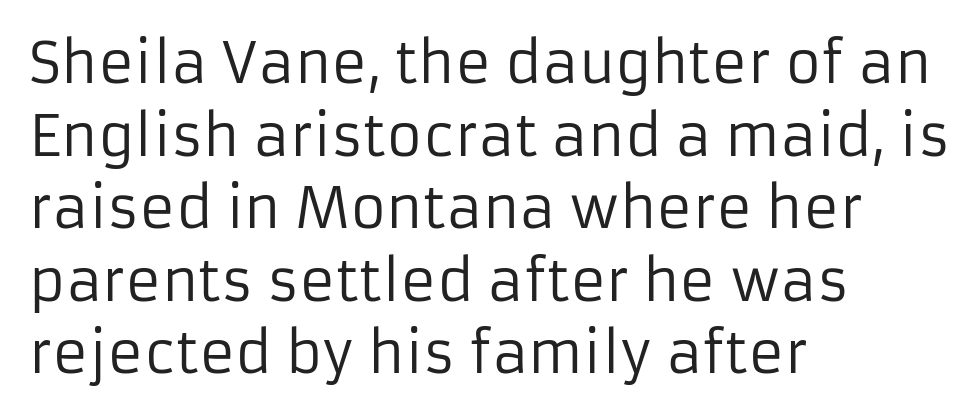
Q: Is the text bold? A: No.
Q: Is the text italic (slanted)? A: No, it is upright.
Q: Is the typeface a serif or a sans-serif typeface? A: Sans-serif.
Q: Is the text underlined? A: No.
Q: How is the paragraph aligned? A: Left-aligned.
Q: Is the spacing between letters normal or unusually wide? A: Normal.
Q: Is the spacing between lines tight, normal or loose? A: Normal.
Q: Width (condensed, normal, or wide)? A: Normal.
Q: Stroke contrast? A: Low.
Q: x-height? A: Medium.
Q: Monospaced? A: No.
